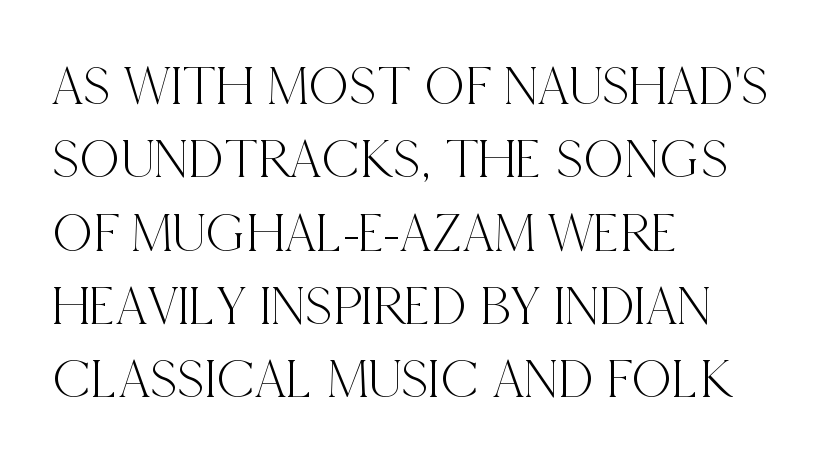
Each row of text sits above clean, open space. The face used here is proportionally spaced, like ordinary book or web type. Standard letterfit; no display-style spreading of the glyphs. When letters stand straight like this, we call the style roman or upright.
